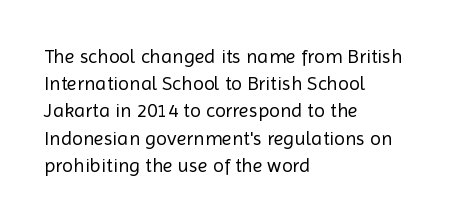
The text block is weighted toward the left margin, trailing off unevenly rightward. Summary of vertical rhythm: regular, with standard interline spacing. Spacing between characters is what you'd get straight out of the box. The letterforms sit at book weight or below.
